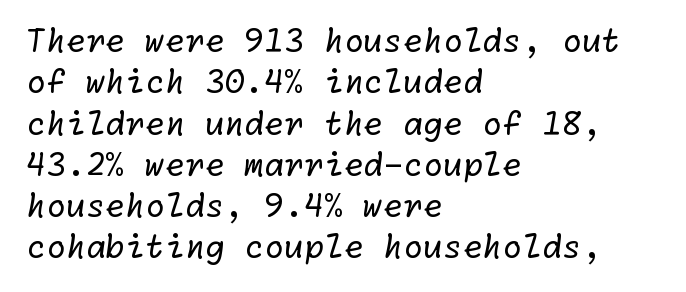
Q: Is the text bold? A: No.
Q: Is the typeface a serif or a sans-serif typeface? A: Sans-serif.
Q: Is the text underlined? A: No.
Q: How is the paragraph aligned? A: Left-aligned.
Q: Is the spacing between letters normal or unusually wide? A: Normal.
Q: Is the spacing between lines tight, normal or loose? A: Normal.
Q: Width (condensed, normal, or wide)? A: Normal.
Q: Stroke contrast? A: Low.
Q: x-height? A: Medium.
